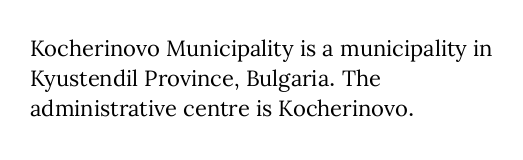
Q: Is the text bold? A: No.
Q: Is the text italic (slanted)? A: No, it is upright.
Q: Is the text underlined? A: No.
Q: How is the paragraph aligned? A: Left-aligned.
Q: Is the spacing between letters normal or unusually wide? A: Normal.
Q: Is the spacing between lines tight, normal or loose? A: Normal.
